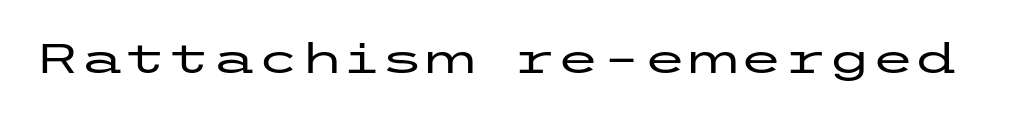
{"serif": "no", "italic": "no", "width": "wide", "stroke_contrast": "low", "x_height": "medium", "underline": "no", "letter_spacing": "normal", "letter_spacing_em": 0.0, "glyph_px": 40}
